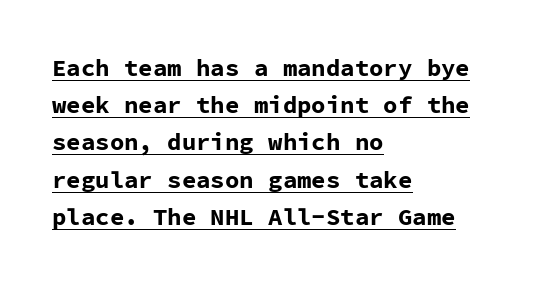
Q: Is the text bold? A: Yes.
Q: Is the text italic (slanted)? A: No, it is upright.
Q: Is the text underlined? A: Yes.
Q: How is the paragraph aligned? A: Left-aligned.
Q: Is the spacing between letters normal or unusually wide? A: Normal.
Q: Is the spacing between lines tight, normal or loose? A: Normal.
